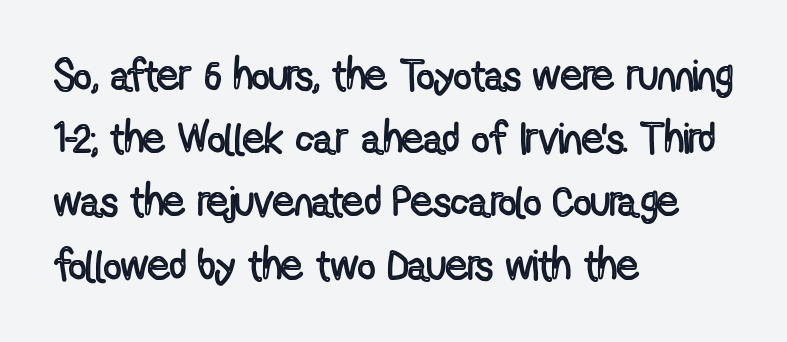
{"italic": "no", "width": "condensed", "x_height": "medium", "monospaced": "no", "underline": "no", "align": "left", "line_spacing": "normal", "line_spacing_ratio": 1.47, "letter_spacing": "normal", "letter_spacing_em": 0.0, "glyph_px": 43}
